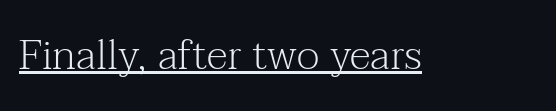
The letters sit at their default tracking, neither squeezed nor spread. This sample has the flowing, uneven cadence of proportional lettering. This reads as an unemphasized weight, regular at the heaviest. A roman cut, with each character standing at attention. Each letter's strokes conclude with small projecting serifs.
